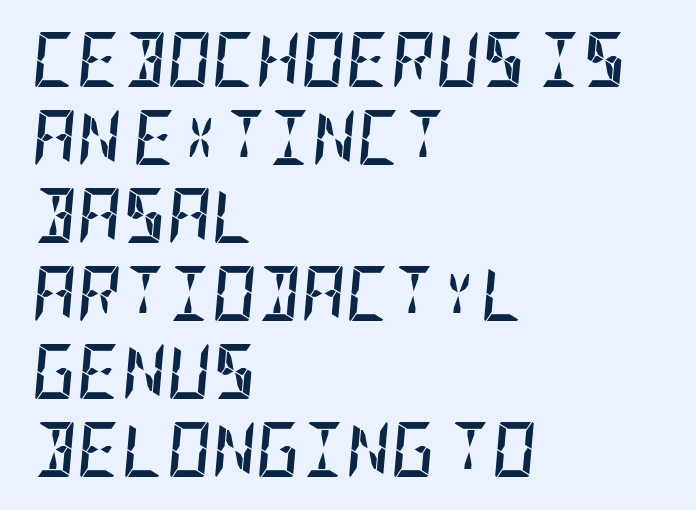
{"italic": "yes", "lean": "right", "slant_degrees": 5, "bold": "yes", "weight": "semibold", "width": "condensed", "stroke_contrast": "low", "x_height": "large", "underline": "no", "align": "left", "line_spacing": "normal", "line_spacing_ratio": 1.42, "letter_spacing": "normal", "letter_spacing_em": 0.0, "glyph_px": 55}
